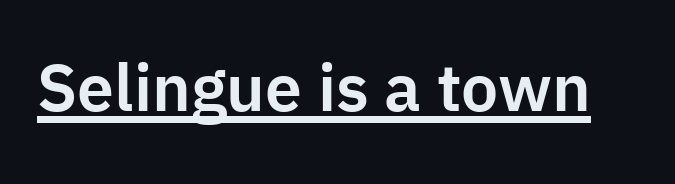
{"serif": "no", "italic": "no", "width": "normal", "stroke_contrast": "low", "x_height": "medium", "monospaced": "no", "underline": "yes", "letter_spacing": "normal", "letter_spacing_em": 0.0, "glyph_px": 66}
